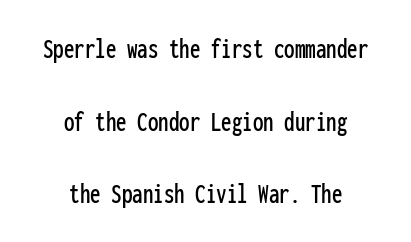
The image shows 30 px condensed sans-serif type, upright, monospaced; set centered, loose line spacing (2.42x), normal letter spacing, not underlined; low stroke contrast and a medium x-height.
